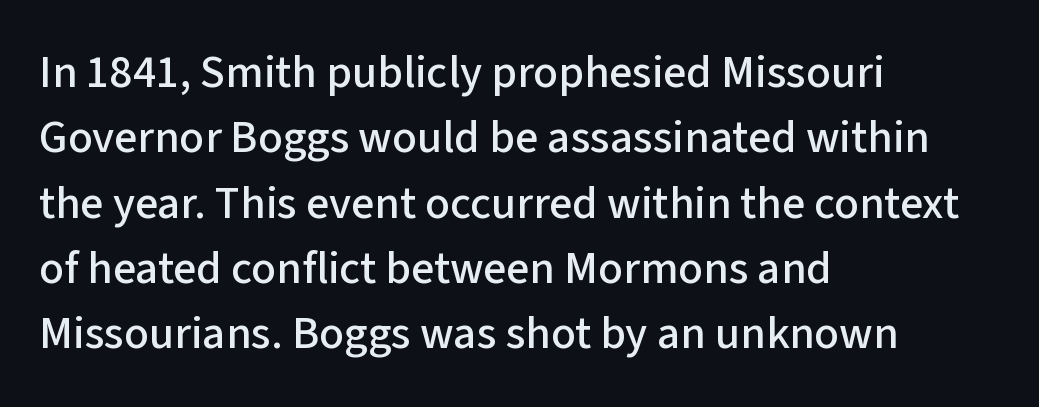
The space beneath each line is pristine and unruled. A typesetter would call this proportional, since set widths differ per character. Italic: no, the glyphs are upright roman. Stroke terminals: plain, sans-serif. The rag falls on the right side of this text block. The block of text has a typical density, with ordinary space between rows.
